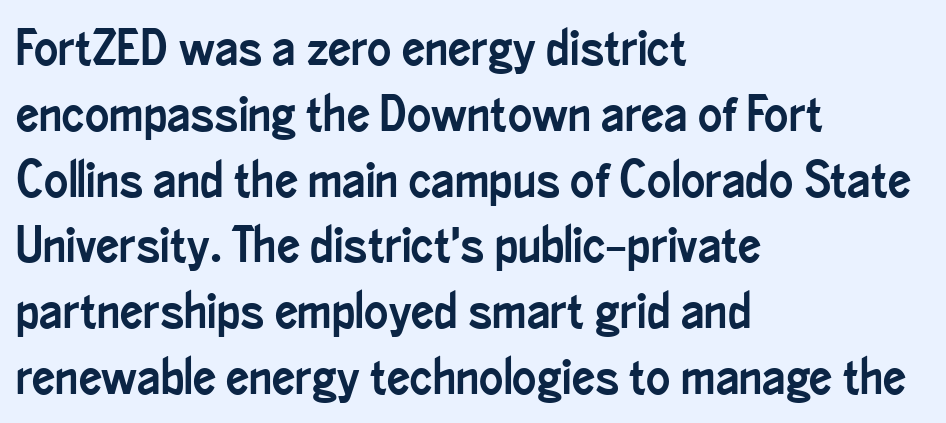
The image shows 51 px condensed sans-serif type, upright; set left-aligned, normal line spacing (1.29x), normal letter spacing, not underlined; low stroke contrast and a small x-height.
